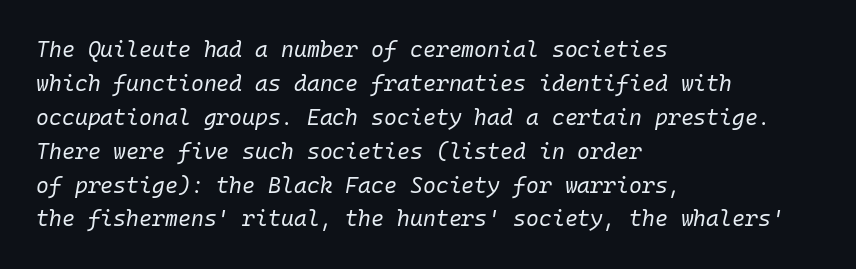
{"italic": "yes", "lean": "right", "slant_degrees": 10, "bold": "no", "underline": "no", "align": "left", "line_spacing": "normal", "line_spacing_ratio": 1.54, "letter_spacing": "normal", "letter_spacing_em": 0.0, "glyph_px": 22}
